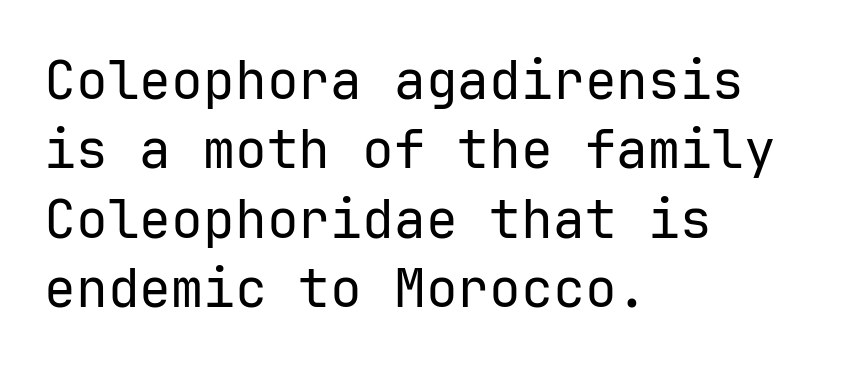
Q: Is the text bold? A: No.
Q: Is the text italic (slanted)? A: No, it is upright.
Q: Is the typeface a serif or a sans-serif typeface? A: Sans-serif.
Q: Is the text underlined? A: No.
Q: How is the paragraph aligned? A: Left-aligned.
Q: Is the spacing between letters normal or unusually wide? A: Normal.
Q: Is the spacing between lines tight, normal or loose? A: Normal.
Q: Width (condensed, normal, or wide)? A: Normal.
Q: Stroke contrast? A: Low.
Q: x-height? A: Medium.
